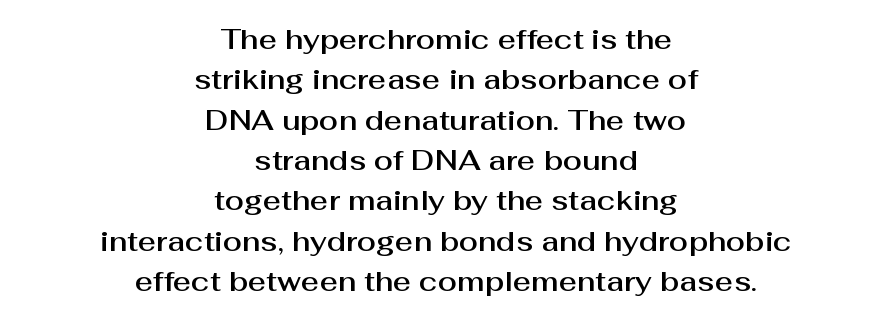
This is roman type, the default non-slanted kind. Reading down the column, the eye jumps a familiar distance to each next line. Underlining? Definitely not there. The lines in this sample share a center point and differ in where they start and stop.
